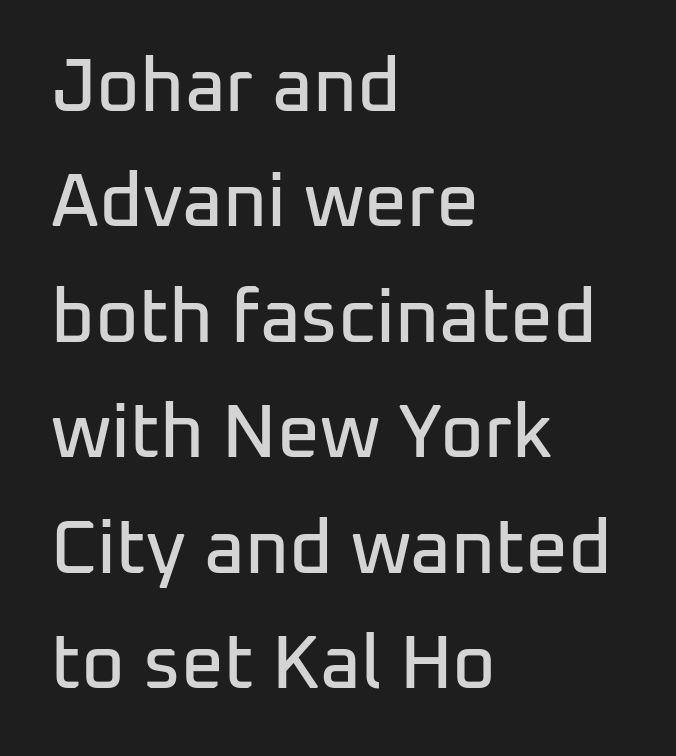
Q: Is the text italic (slanted)? A: No, it is upright.
Q: Is the typeface a serif or a sans-serif typeface? A: Sans-serif.
Q: Is the text underlined? A: No.
Q: How is the paragraph aligned? A: Left-aligned.
Q: Is the spacing between letters normal or unusually wide? A: Normal.
Q: Is the spacing between lines tight, normal or loose? A: Normal.
Q: Width (condensed, normal, or wide)? A: Normal.
Q: Stroke contrast? A: Low.
Q: x-height? A: Medium.
Q: Monospaced? A: No.
